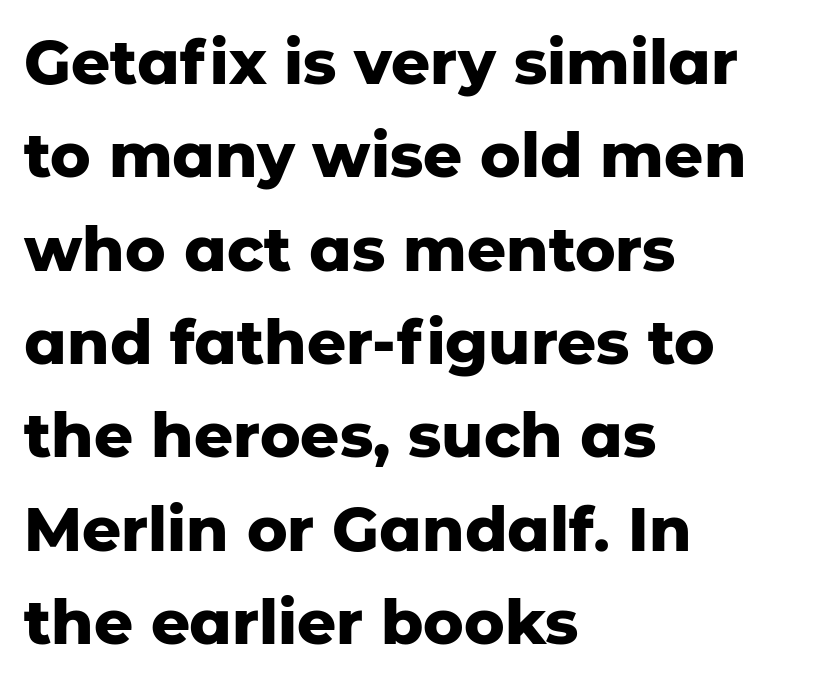
Q: Is the text bold? A: Yes.
Q: Is the text italic (slanted)? A: No, it is upright.
Q: Is the typeface a serif or a sans-serif typeface? A: Sans-serif.
Q: Is the text underlined? A: No.
Q: How is the paragraph aligned? A: Left-aligned.
Q: Is the spacing between letters normal or unusually wide? A: Normal.
Q: Is the spacing between lines tight, normal or loose? A: Normal.
Q: Width (condensed, normal, or wide)? A: Normal.
Q: Stroke contrast? A: Low.
Q: x-height? A: Medium.
Q: Monospaced? A: No.
